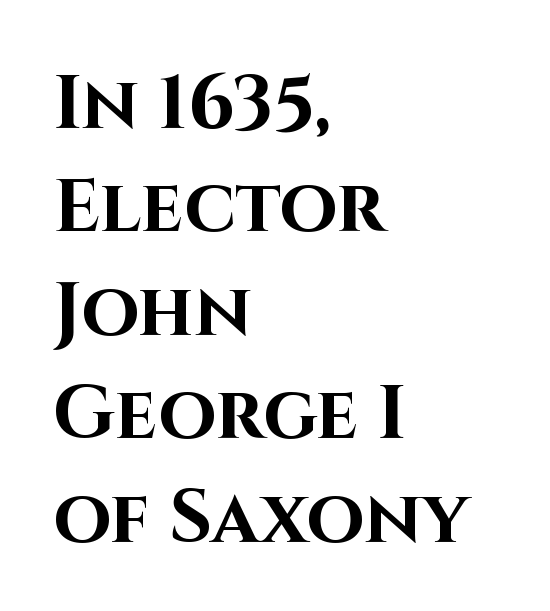
The image shows 75 px bold sans-serif type, upright; set left-aligned, normal line spacing (1.38x), normal letter spacing, not underlined; high stroke contrast and a large x-height.
